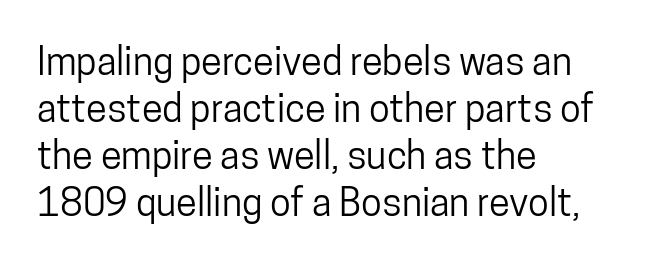
Honestly, the letter spacing is just normal — you wouldn't notice it. The passage is arranged the way most books set body copy — flush left. This sample has the flowing, uneven cadence of proportional lettering. Letterform terminals end flat and unadorned throughout the passage. Style check: upright. Underlining? Definitely not there.
